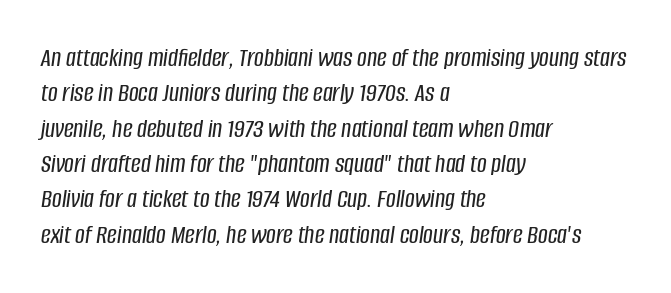
The image shows 27 px text type, italic (leaning right); set left-aligned, normal line spacing (1.31x), normal letter spacing, not underlined.
